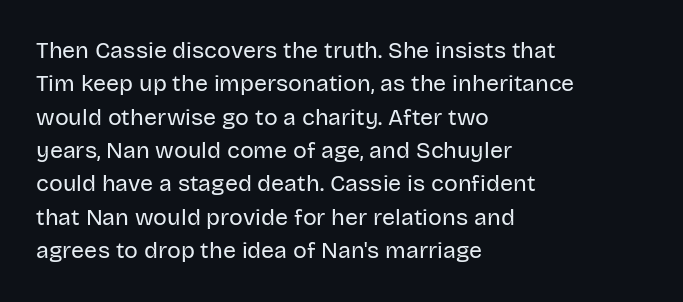
How would I describe the line gaps? Plain and ordinary. Just letters on the line, the space beneath them empty. Alignment: flush left. In terms of posture, this sample is upright.
